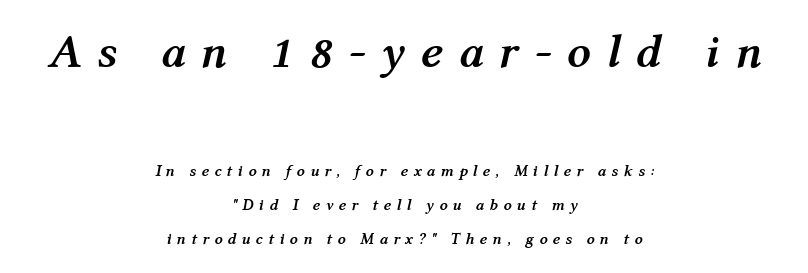
{"italic": "yes", "lean": "right", "slant_degrees": 12, "bold": "yes", "weight": "semibold", "width": "normal", "stroke_contrast": "medium", "x_height": "medium", "monospaced": "no", "underline": "no", "align": "center", "line_spacing": "loose", "line_spacing_ratio": 2.12, "letter_spacing": "wide", "letter_spacing_em": 0.33, "larger_block": "first", "size_ratio": 2.94, "glyph_px": 47}
